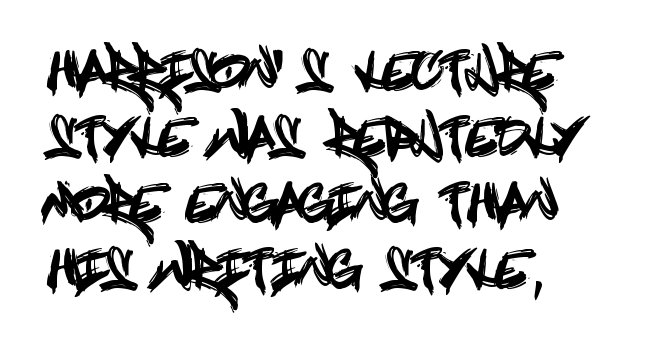
The image shows 50 px condensed sans-serif type; set normal line spacing (1.32x), normal letter spacing, not underlined; a large x-height.
